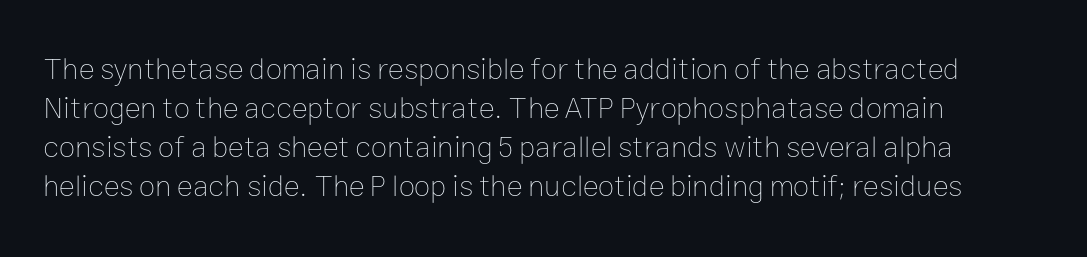
The letterforms sit at book weight or below. This sample uses an upright cut, with every glyph sitting square on the baseline. The passage shown is not underscored anywhere. Glyph-to-glyph distance matches everyday printed text. You could not count columns in this text — the font is proportionally spaced. Baseline-to-baseline distance is the conventional proportion of letter height.
